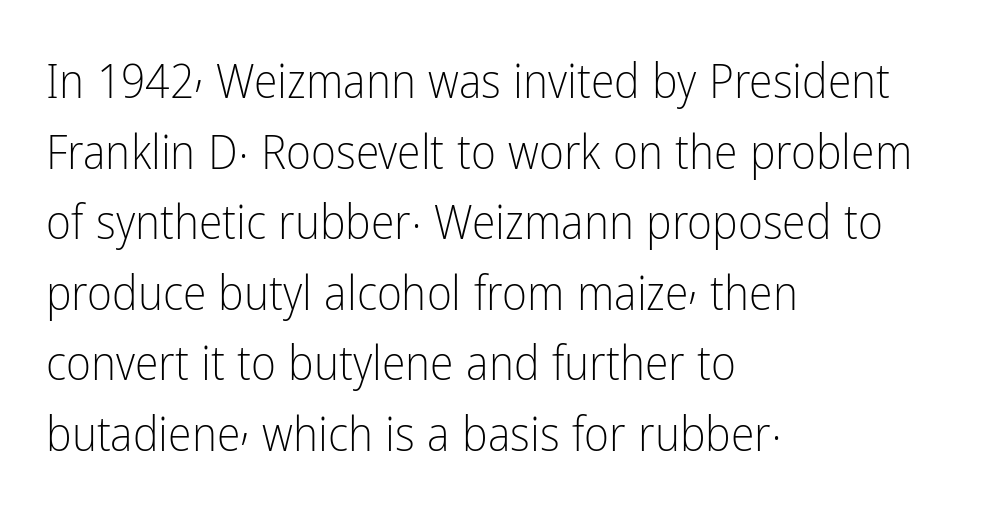
The image shows 48 px light, condensed sans-serif type, upright; set left-aligned, normal line spacing (1.47x), normal letter spacing, not underlined; low stroke contrast and a medium x-height.
